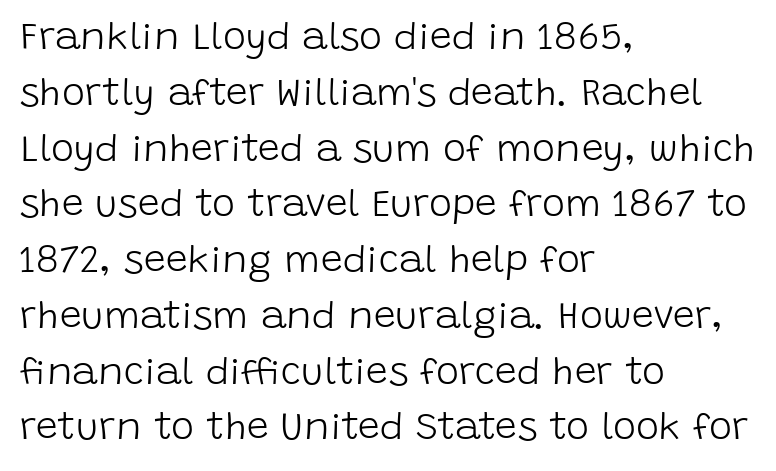
{"serif": "no", "italic": "no", "bold": "no", "weight": "light", "width": "normal", "stroke_contrast": "low", "x_height": "large", "monospaced": "no", "underline": "no", "align": "left", "line_spacing": "normal", "line_spacing_ratio": 1.43, "letter_spacing": "normal", "letter_spacing_em": 0.0, "glyph_px": 39}
